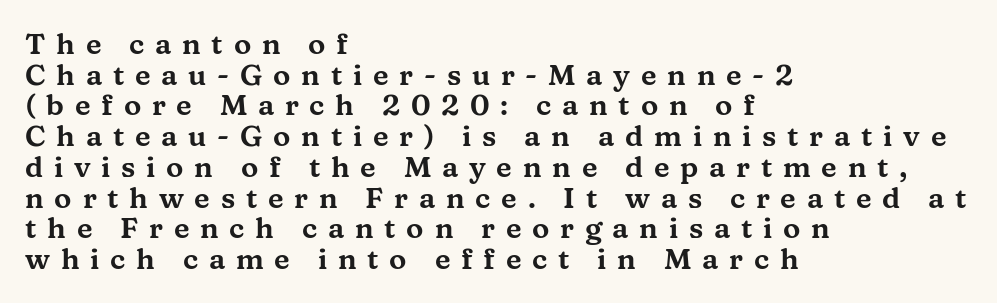
Q: Is the text italic (slanted)? A: No, it is upright.
Q: Is the typeface a serif or a sans-serif typeface? A: Serif.
Q: Is the text underlined? A: No.
Q: How is the paragraph aligned? A: Left-aligned.
Q: Is the spacing between letters normal or unusually wide? A: Unusually wide.
Q: Is the spacing between lines tight, normal or loose? A: Tight.
Q: Width (condensed, normal, or wide)? A: Wide.
Q: Stroke contrast? A: Medium.
Q: x-height? A: Medium.
Q: Monospaced? A: No.
